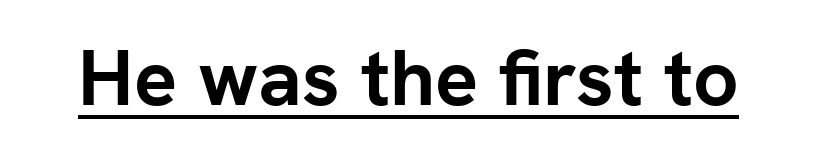
{"serif": "no", "italic": "no", "bold": "yes", "weight": "semibold", "width": "normal", "stroke_contrast": "low", "x_height": "medium", "monospaced": "no", "underline": "yes", "letter_spacing": "normal", "letter_spacing_em": 0.0, "glyph_px": 80}
